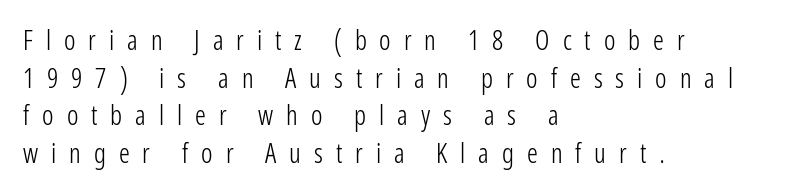
When letters stand straight like this, we call the style roman or upright. Glyph-to-glyph distance is far greater than everyday printed text. Reading down the column, the eye jumps a familiar distance to each next line. Descenders are the only things crossing below the line.
